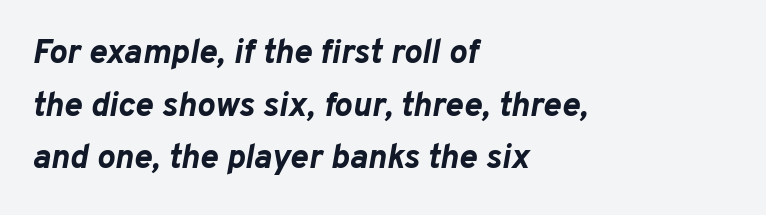
{"italic": "yes", "lean": "right", "slant_degrees": 10, "bold": "yes", "weight": "bold", "width": "normal", "stroke_contrast": "low", "x_height": "medium", "monospaced": "no", "underline": "no", "align": "left", "line_spacing": "normal", "line_spacing_ratio": 1.55, "letter_spacing": "normal", "letter_spacing_em": 0.0, "glyph_px": 34}
